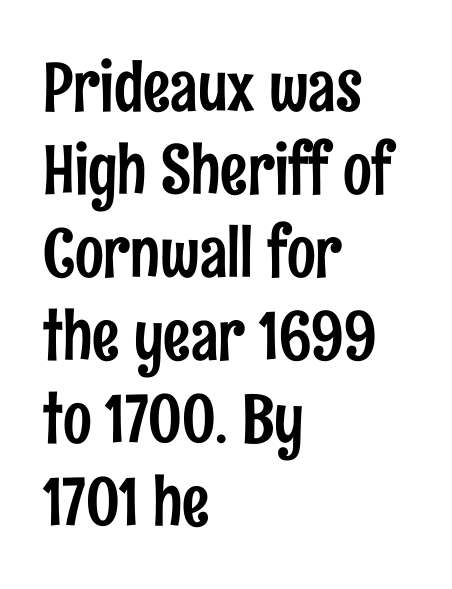
The image shows 68 px condensed sans-serif type, upright; set left-aligned, line spacing 1.22x, normal letter spacing, not underlined; low stroke contrast and a medium x-height.
